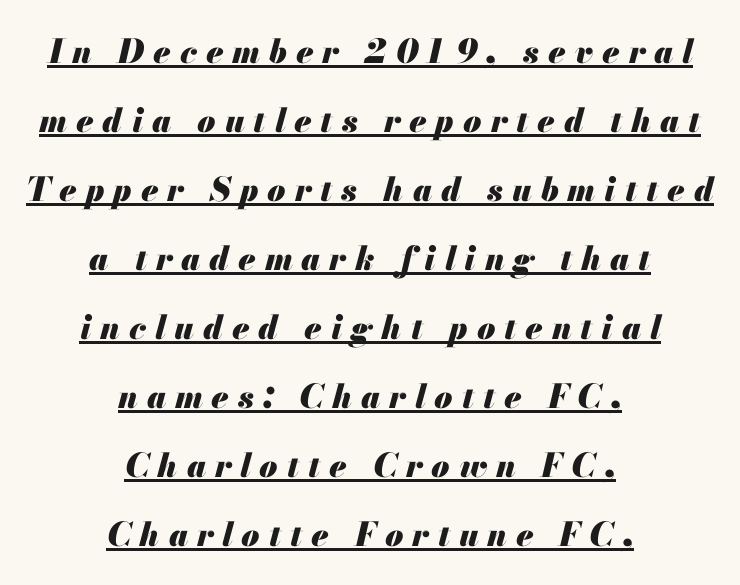
{"italic": "yes", "lean": "right", "slant_degrees": 13, "bold": "yes", "weight": "heavy", "width": "normal", "stroke_contrast": "medium", "x_height": "small", "monospaced": "no", "underline": "yes", "align": "center", "line_spacing": "loose", "line_spacing_ratio": 2.09, "letter_spacing": "wide", "letter_spacing_em": 0.27, "glyph_px": 33}
